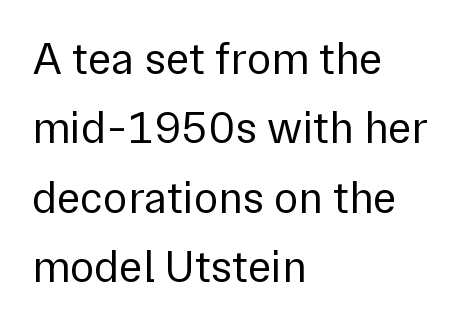
The image shows 45 px regular-weight sans-serif type, upright; set left-aligned, normal line spacing (1.54x), normal letter spacing, not underlined; low stroke contrast and a medium x-height.
